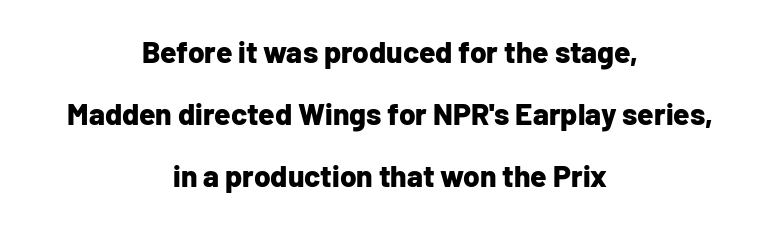
{"serif": "no", "italic": "no", "bold": "yes", "weight": "bold", "width": "normal", "stroke_contrast": "low", "x_height": "medium", "monospaced": "no", "underline": "no", "align": "center", "line_spacing": "loose", "line_spacing_ratio": 2.07, "letter_spacing": "normal", "letter_spacing_em": 0.0, "glyph_px": 30}
